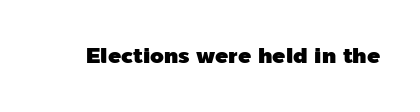
Q: Is the text italic (slanted)? A: No, it is upright.
Q: Is the text underlined? A: No.
Q: Is the spacing between letters normal or unusually wide? A: Normal.
